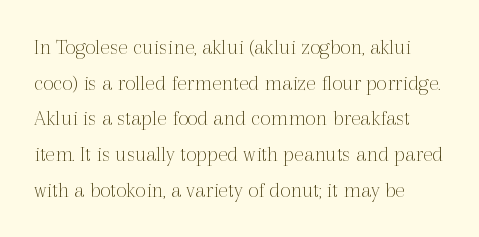
Each row of text sits above clean, open space. Students, observe: this is what conventionally led text looks like. The strokes carry an ordinary text weight at most. These lines keep a tight, regular rhythm from letter to letter.
